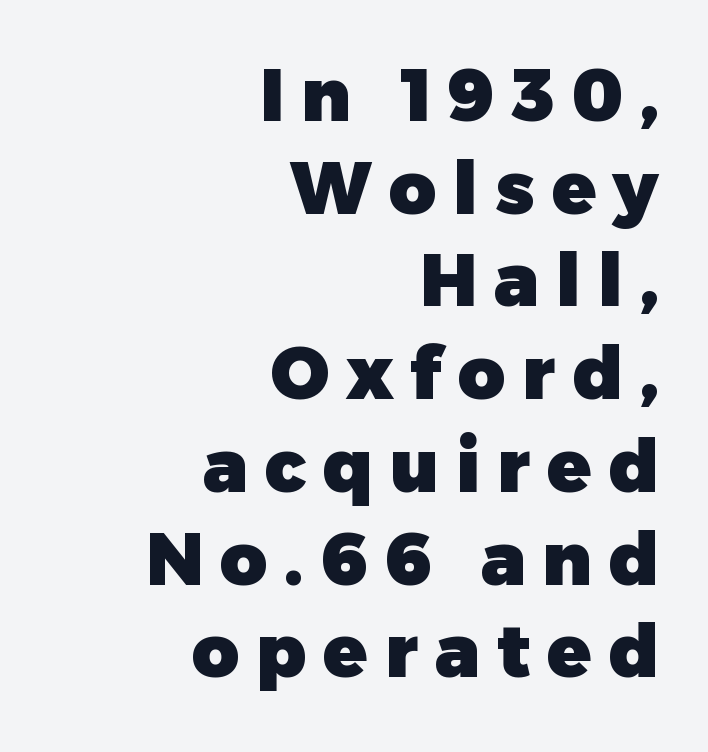
The image shows 73 px heavy sans-serif type, upright; set right-aligned, normal line spacing (1.27x), unusually wide letter spacing (+0.23 em), not underlined; low stroke contrast and a medium x-height.
